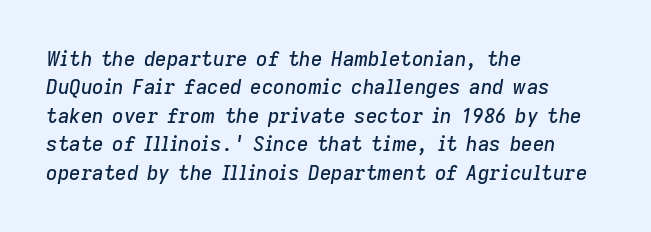
{"italic": "yes", "lean": "right", "slant_degrees": 9, "underline": "no", "align": "left", "line_spacing": "normal", "line_spacing_ratio": 1.42, "letter_spacing": "normal", "letter_spacing_em": 0.0, "glyph_px": 20}
